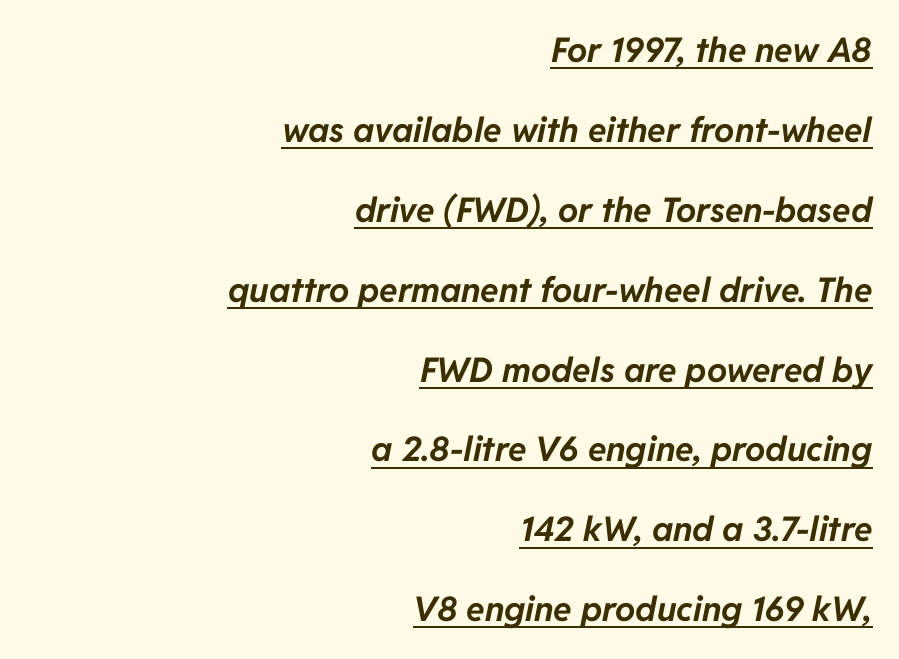
Q: Is the text bold? A: Yes.
Q: Is the text italic (slanted)? A: Yes, it leans right by about 11 degrees.
Q: Is the text underlined? A: Yes.
Q: How is the paragraph aligned? A: Right-aligned.
Q: Is the spacing between letters normal or unusually wide? A: Normal.
Q: Is the spacing between lines tight, normal or loose? A: Loose.
Q: Width (condensed, normal, or wide)? A: Normal.
Q: Stroke contrast? A: Low.
Q: x-height? A: Medium.
Q: Monospaced? A: No.
